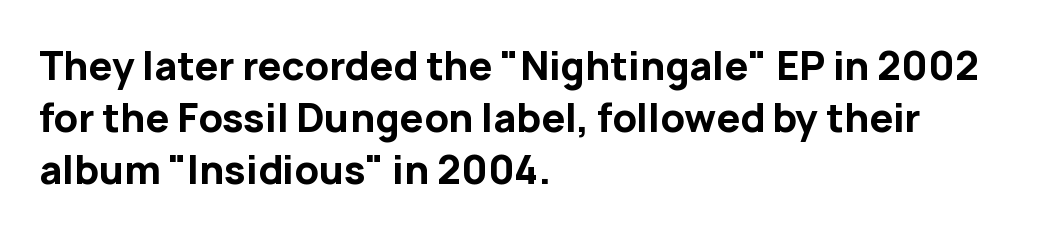
{"serif": "no", "italic": "no", "bold": "yes", "weight": "bold", "width": "normal", "stroke_contrast": "low", "x_height": "medium", "monospaced": "no", "underline": "no", "align": "left", "line_spacing": "normal", "line_spacing_ratio": 1.37, "letter_spacing": "normal", "letter_spacing_em": 0.0, "glyph_px": 38}
